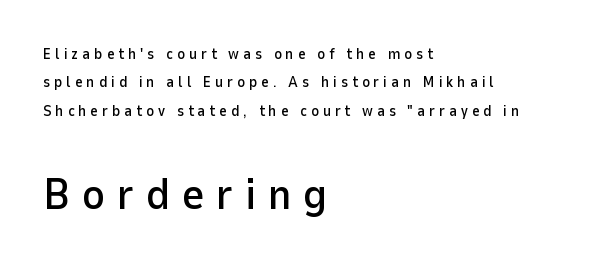
The image shows 44 px sans-serif type, upright; set left-aligned, loose line spacing (1.9x), unusually wide letter spacing (+0.26 em), not underlined; the second (bottom) block is 2.93x larger; low stroke contrast and a medium x-height.
